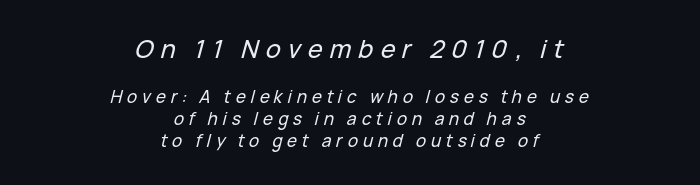
Q: Is the text italic (slanted)? A: Yes, it leans right by about 15 degrees.
Q: Is the text underlined? A: No.
Q: How is the paragraph aligned? A: Centered.
Q: Is the spacing between letters normal or unusually wide? A: Unusually wide.
Q: Is the spacing between lines tight, normal or loose? A: Normal.
Q: Which block of text is set in a larger size, the first (top) or the second (bottom)? A: The first (top) one.
